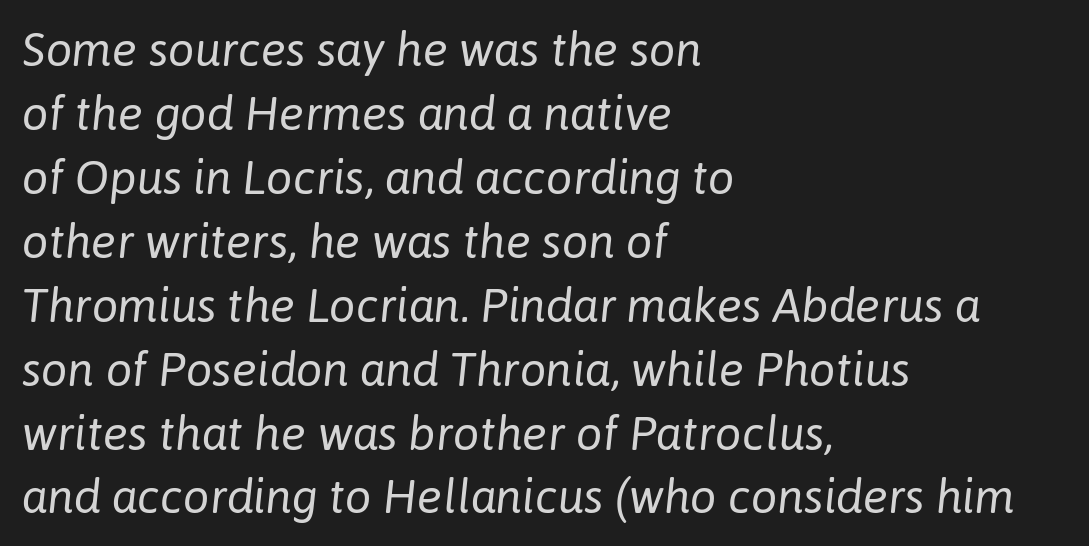
A student would call this left alignment; a typographer would say flush left, rag right. Does the leading feel generous? No, just average. The horizontal fit of the characters is conventional and even. Decoration check: the copy has no underline. The passage shown is typed in a proportional face where columns would drift. Tall strokes in this sample are angled rather than plumb.
